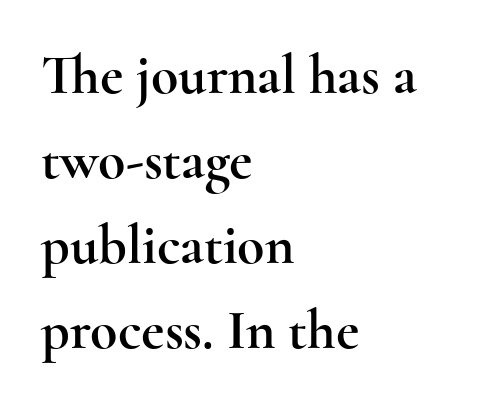
{"serif": "yes", "italic": "no", "width": "wide", "x_height": "small", "monospaced": "no", "underline": "no", "align": "left", "line_spacing": "normal", "line_spacing_ratio": 1.52, "letter_spacing": "normal", "letter_spacing_em": 0.0, "glyph_px": 56}
